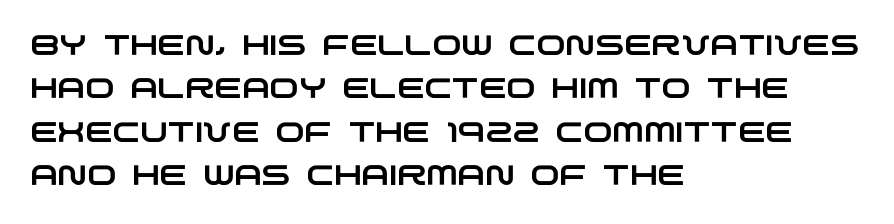
The image shows 28 px wide sans-serif type; set left-aligned, normal line spacing (1.55x), normal letter spacing, not underlined; low stroke contrast and a large x-height.
